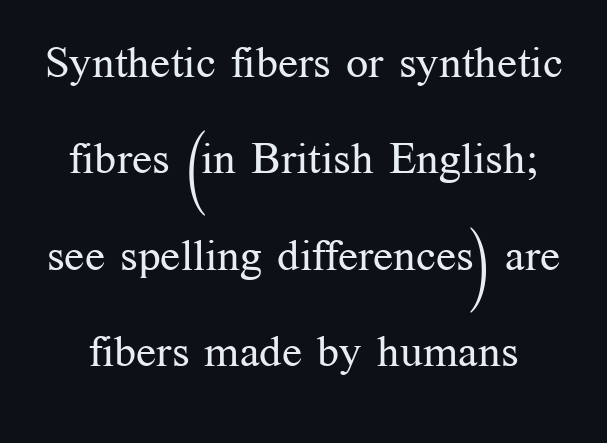
The image shows 44 px regular-weight serif type, upright; set loose line spacing (2.19x), normal letter spacing, not underlined; medium stroke contrast and a medium x-height.
